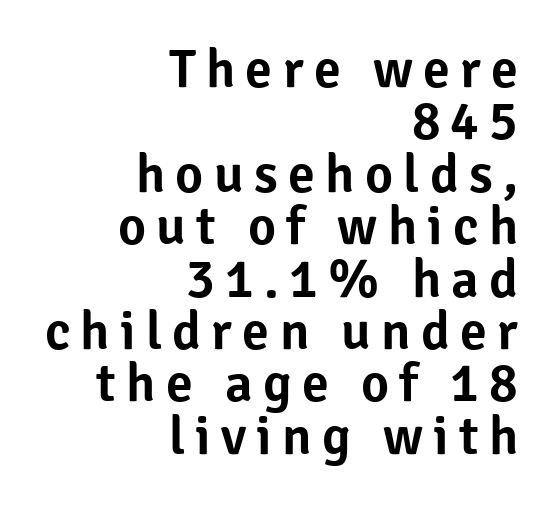
{"serif": "no", "italic": "no", "width": "normal", "stroke_contrast": "low", "x_height": "medium", "monospaced": "no", "underline": "no", "align": "right", "line_spacing": "tight", "line_spacing_ratio": 0.97, "glyph_px": 54}
